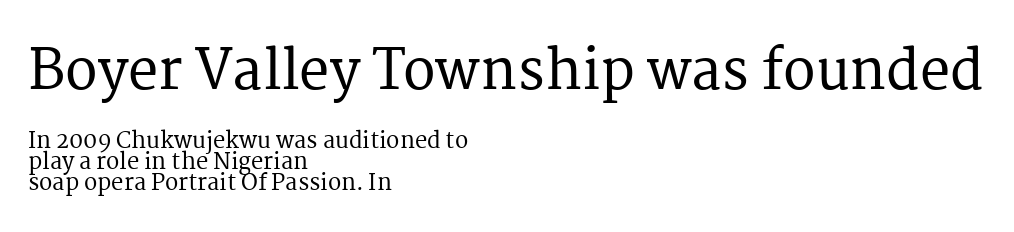
The image shows 54 px serif type, upright; set left-aligned, tight line spacing (0.96x), normal letter spacing, not underlined; the first (top) block is 2.45x larger; medium stroke contrast and a medium x-height.
